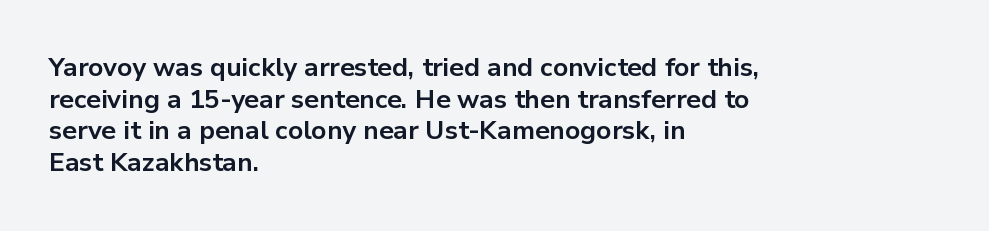
Q: Is the text bold? A: Yes.
Q: Is the text italic (slanted)? A: No, it is upright.
Q: Is the text underlined? A: No.
Q: How is the paragraph aligned? A: Left-aligned.
Q: Is the spacing between letters normal or unusually wide? A: Normal.
